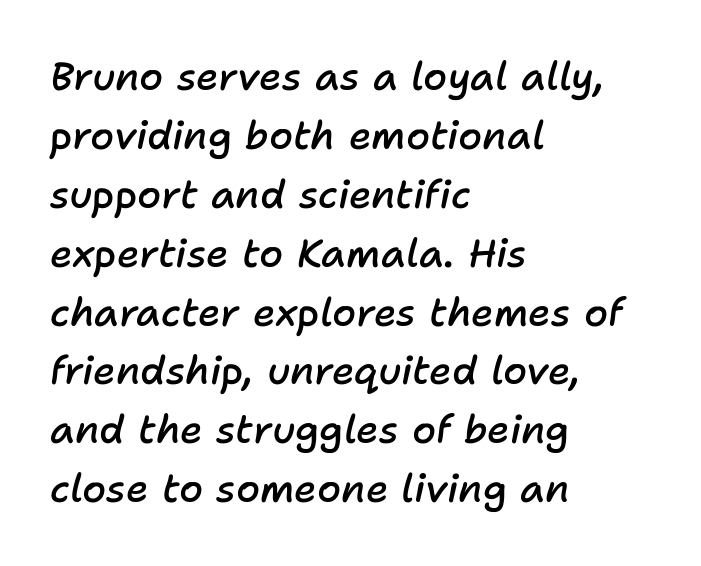
Q: Is the text bold? A: Semi-bold.
Q: Is the text italic (slanted)? A: Yes, it leans right by about 11 degrees.
Q: Is the text underlined? A: No.
Q: How is the paragraph aligned? A: Left-aligned.
Q: Is the spacing between letters normal or unusually wide? A: Normal.
Q: Is the spacing between lines tight, normal or loose? A: Normal.
Q: Width (condensed, normal, or wide)? A: Normal.
Q: Stroke contrast? A: Low.
Q: x-height? A: Medium.
Q: Monospaced? A: No.
